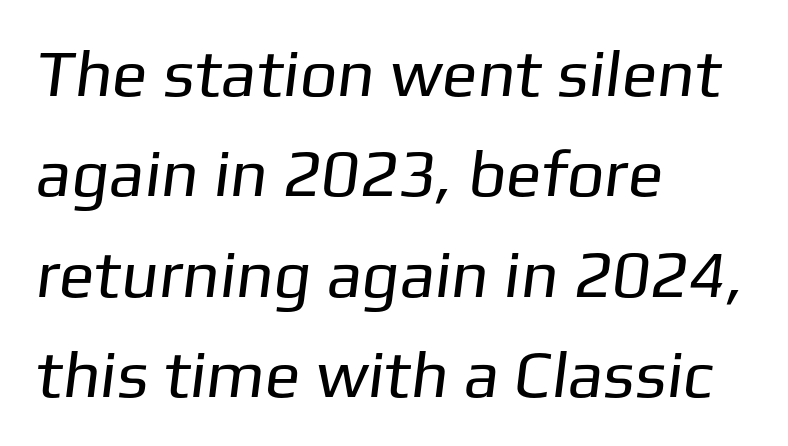
The image shows 66 px regular-weight sans-serif type; set left-aligned, normal line spacing (1.52x), normal letter spacing, not underlined; low stroke contrast and a medium x-height.
